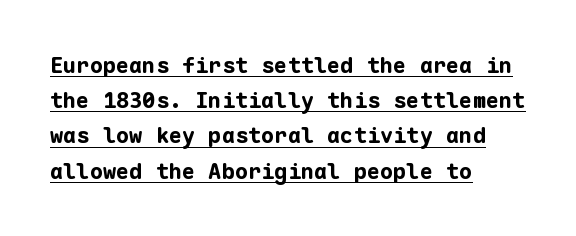
The compositor pushed each line to the left boundary. The lines sit at an ordinary, default distance from one another. Honestly, the underline is the first thing you notice here. Default kerning and tracking; the words read as compact shapes.
